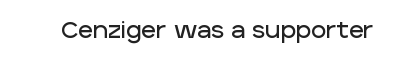
{"italic": "no", "underline": "no", "letter_spacing": "normal", "letter_spacing_em": 0.0, "glyph_px": 23}
